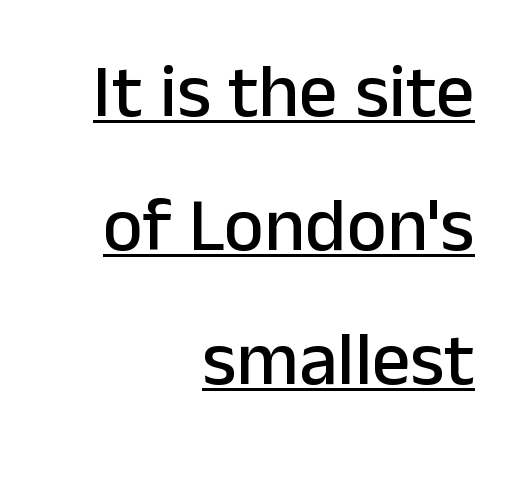
The image shows 76 px sans-serif type, upright; set right-aligned, line spacing 1.76x, normal letter spacing, underlined; low stroke contrast and a medium x-height.
